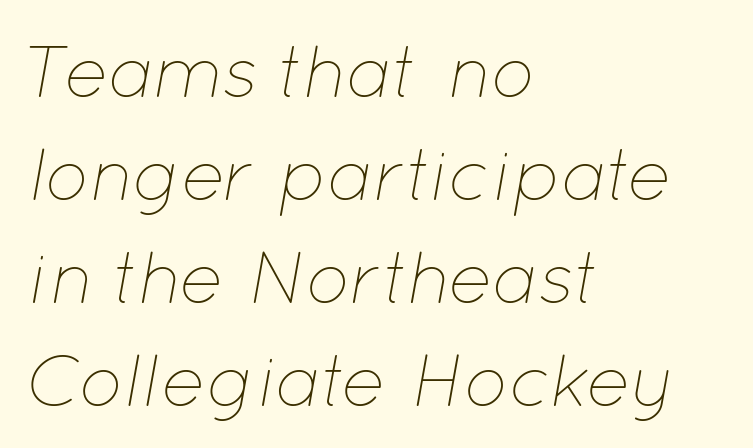
The image shows 74 px thin type, italic (leaning right); set left-aligned, normal line spacing (1.39x), normal letter spacing, not underlined; low stroke contrast and a medium x-height.
